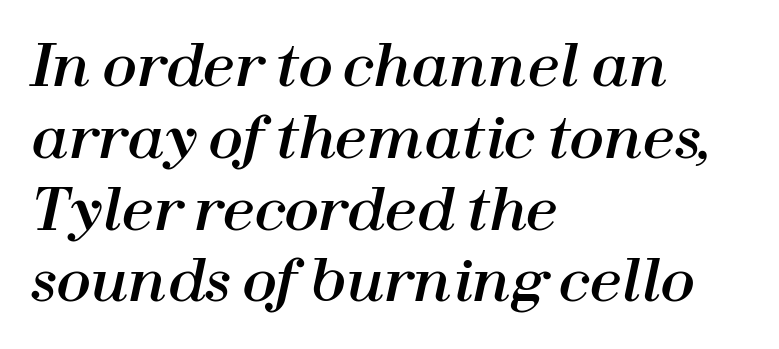
Q: Is the text italic (slanted)? A: Yes, it leans right by about 12 degrees.
Q: Is the text underlined? A: No.
Q: How is the paragraph aligned? A: Left-aligned.
Q: Is the spacing between letters normal or unusually wide? A: Normal.
Q: Is the spacing between lines tight, normal or loose? A: Normal.
Q: Width (condensed, normal, or wide)? A: Normal.
Q: Stroke contrast? A: High.
Q: x-height? A: Medium.
Q: Monospaced? A: No.
